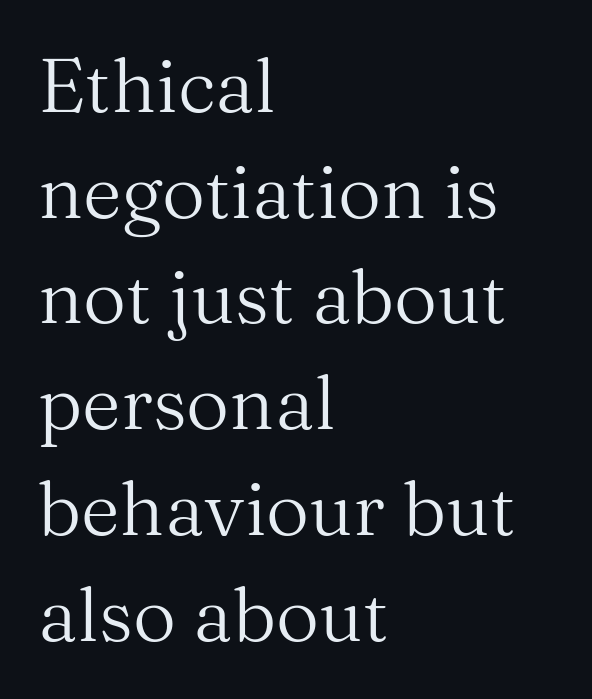
Notice how the stems are strictly vertical — no italics here. No letter is thick-stroked: the sample isn't bold. The space directly below the letters is spotless. This sample has the flowing, uneven cadence of proportional lettering.
